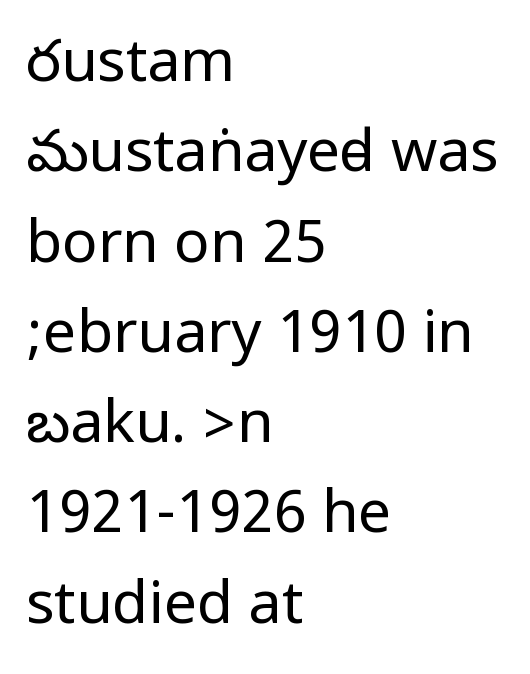
The compositor pushed each line to the left boundary. The area under the type is left untouched. Spacing between characters is what you'd get straight out of the box. Unbolded letterforms with no extra heft. Stroke terminals: plain, sans-serif.
